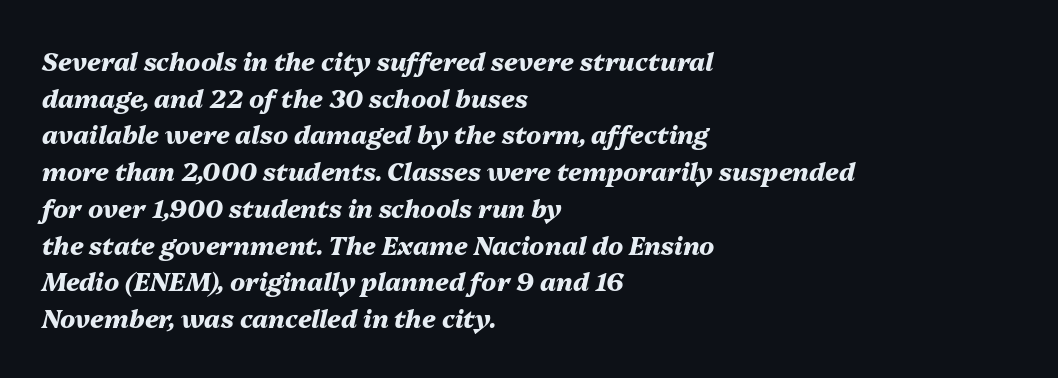
{"italic": "yes", "lean": "right", "slant_degrees": 13, "bold": "yes", "underline": "no", "align": "left", "line_spacing": "normal", "line_spacing_ratio": 1.47, "letter_spacing": "normal", "letter_spacing_em": 0.0, "glyph_px": 25}
